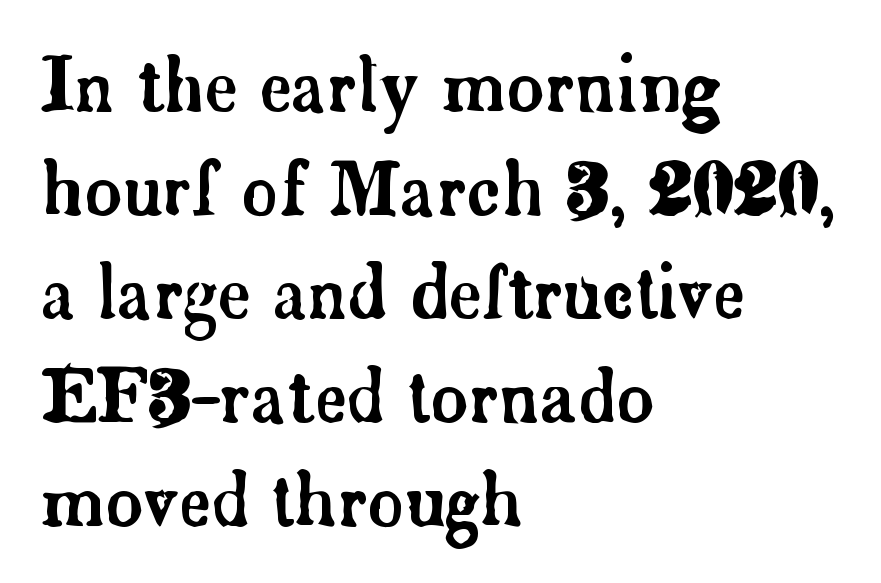
The image shows 71 px serif type, upright; set left-aligned, normal line spacing (1.46x), normal letter spacing, not underlined; low stroke contrast and a small x-height.
